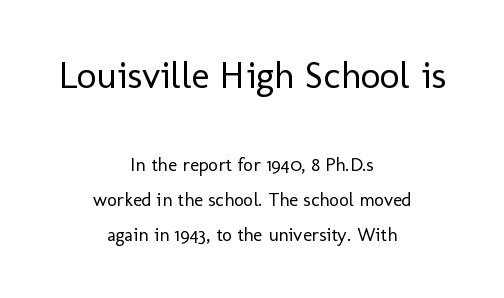
The image shows 38 px regular-weight sans-serif type, upright; set centered, line spacing 1.85x, normal letter spacing, not underlined; the first (top) block is 2.0x larger; low stroke contrast and a medium x-height.
